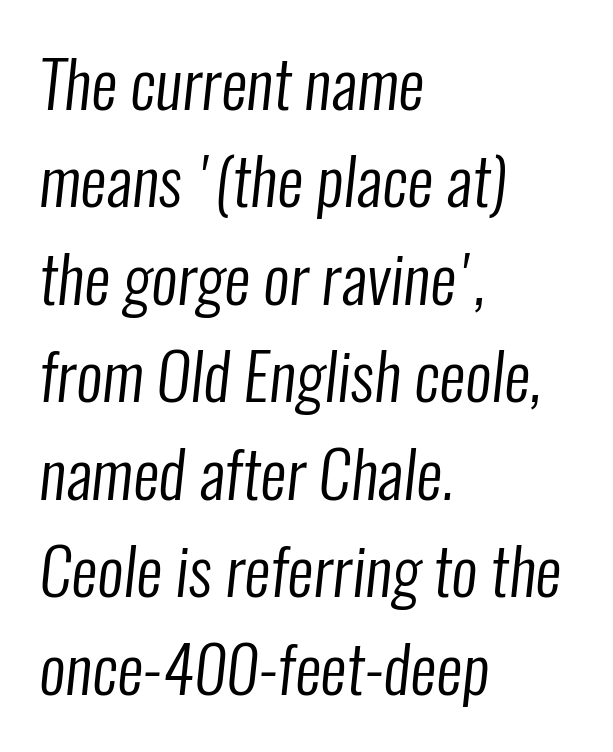
Q: Is the text bold? A: No.
Q: Is the typeface a serif or a sans-serif typeface? A: Sans-serif.
Q: Is the text underlined? A: No.
Q: How is the paragraph aligned? A: Left-aligned.
Q: Is the spacing between letters normal or unusually wide? A: Normal.
Q: Is the spacing between lines tight, normal or loose? A: Normal.
Q: Width (condensed, normal, or wide)? A: Condensed.
Q: Stroke contrast? A: Low.
Q: x-height? A: Medium.
Q: Monospaced? A: No.
